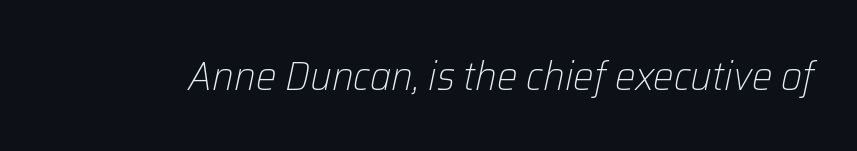
Stems and bowls with no extra thickness — not bold. The gap between lines stays unmarked. Quick note: italic. You could not count columns in this text — the font is proportionally spaced. This sample uses plain, unmodified letter spacing.
